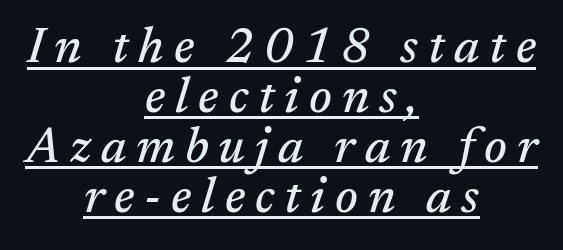
Words appear elongated and porous because spacing is wide. If you folded the block vertically in half, each line would mirror itself in length. A rule runs beneath these lines of type. The typography opts for an oblique posture over an upright one. Here the designer chose a conventional face with non-uniform glyph widths.
